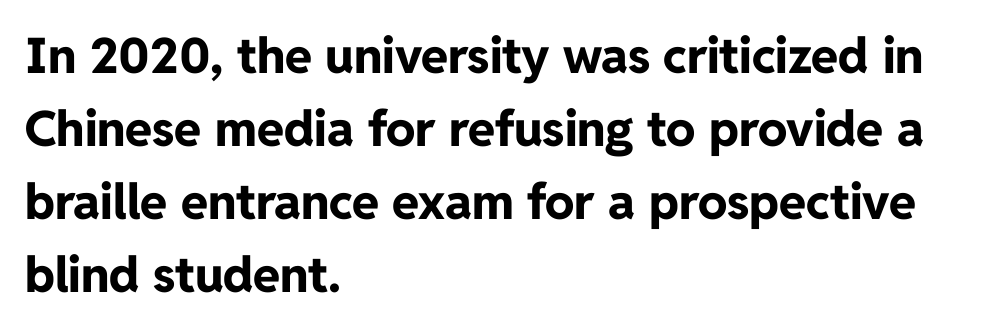
{"serif": "no", "italic": "no", "bold": "yes", "weight": "bold", "width": "normal", "stroke_contrast": "low", "x_height": "medium", "monospaced": "no", "underline": "no", "align": "left", "line_spacing": "normal", "line_spacing_ratio": 1.49, "letter_spacing": "normal", "letter_spacing_em": 0.0, "glyph_px": 49}
